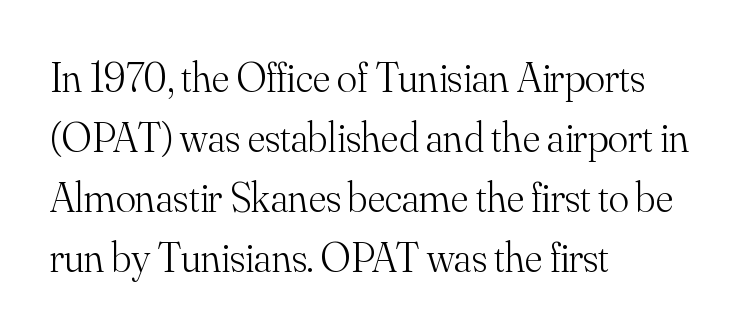
{"serif": "yes", "italic": "no", "bold": "no", "weight": "light", "width": "normal", "stroke_contrast": "medium", "x_height": "small", "monospaced": "no", "underline": "no", "align": "left", "line_spacing": "normal", "line_spacing_ratio": 1.43, "letter_spacing": "normal", "letter_spacing_em": 0.0, "glyph_px": 42}
